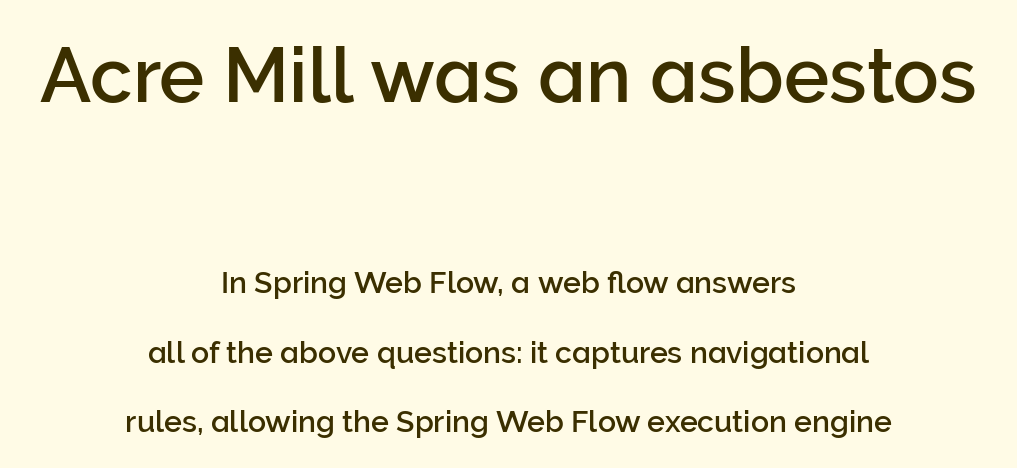
{"serif": "no", "italic": "no", "width": "normal", "stroke_contrast": "low", "x_height": "medium", "monospaced": "no", "underline": "no", "align": "center", "line_spacing": "loose", "line_spacing_ratio": 2.31, "letter_spacing": "normal", "letter_spacing_em": 0.0, "larger_block": "first", "size_ratio": 2.53, "glyph_px": 76}
